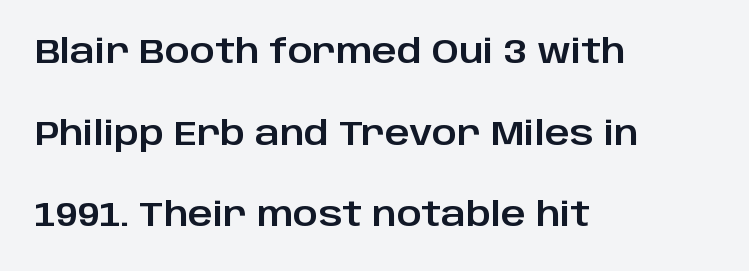
Q: Is the text italic (slanted)? A: No, it is upright.
Q: Is the typeface a serif or a sans-serif typeface? A: Sans-serif.
Q: Is the text underlined? A: No.
Q: How is the paragraph aligned? A: Left-aligned.
Q: Is the spacing between letters normal or unusually wide? A: Normal.
Q: Is the spacing between lines tight, normal or loose? A: Loose.
Q: Width (condensed, normal, or wide)? A: Normal.
Q: Stroke contrast? A: Low.
Q: x-height? A: Large.
Q: Monospaced? A: No.
